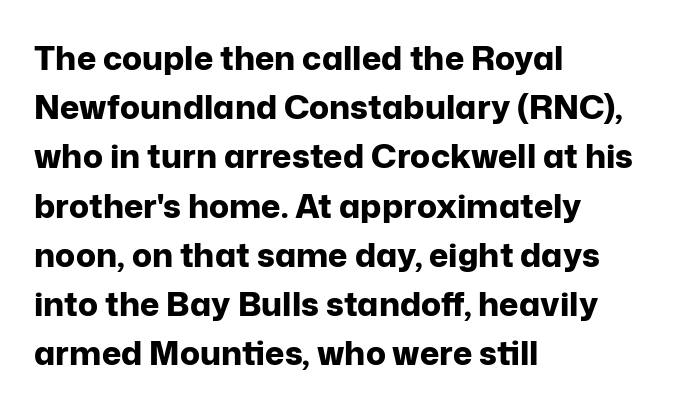
The image shows 33 px bold sans-serif type, upright; set left-aligned, normal line spacing (1.49x), normal letter spacing, not underlined; low stroke contrast and a medium x-height.
